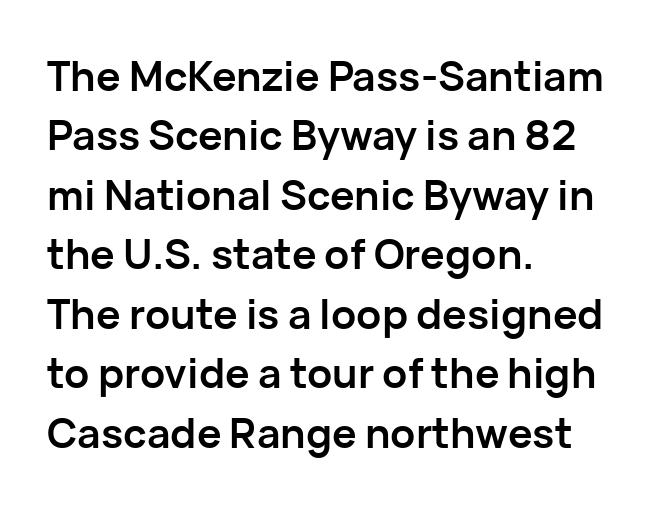
The rendering uses natural spacing where letterforms have individual widths. Every row of glyphs begins at an identical x-position on the left. The designer left line spacing at the default. Strong, thick strokes mark this as bold type. Grotesque or geometric, the face here clearly has no serifs.
